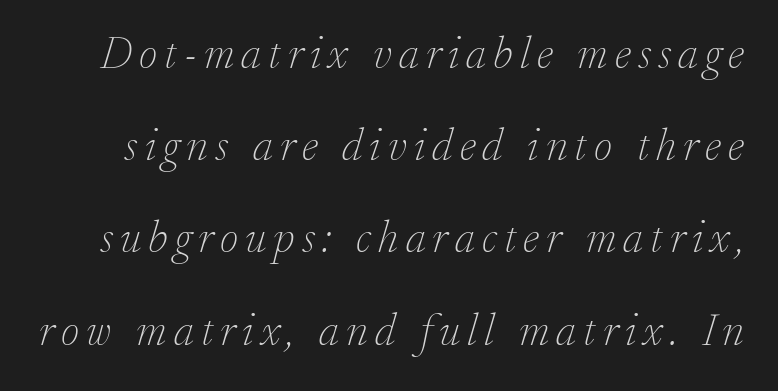
Q: Is the text bold? A: No.
Q: Is the text italic (slanted)? A: Yes, it leans right by about 17 degrees.
Q: Is the typeface a serif or a sans-serif typeface? A: Serif.
Q: Is the text underlined? A: No.
Q: Is the spacing between lines tight, normal or loose? A: Loose.
Q: Width (condensed, normal, or wide)? A: Normal.
Q: Stroke contrast? A: Low.
Q: x-height? A: Small.
Q: Monospaced? A: No.
